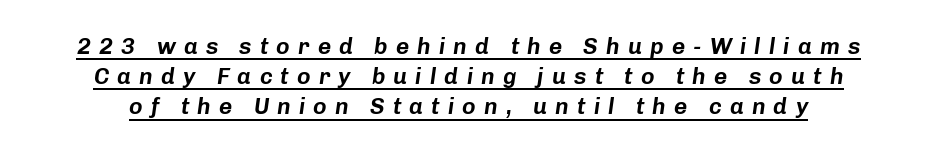
Is the type slanted? Yes — the strokes lean at a clear angle. Caption: expanded tracking, letters set apart. The space between consecutive lines is moderate. These characters rest on top of a visible drawn line.
